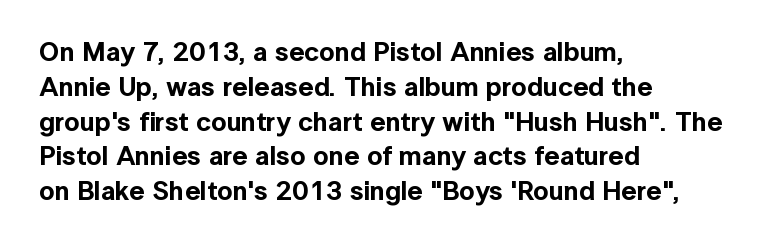
Q: Is the text italic (slanted)? A: No, it is upright.
Q: Is the text underlined? A: No.
Q: How is the paragraph aligned? A: Left-aligned.
Q: Is the spacing between letters normal or unusually wide? A: Normal.
Q: Is the spacing between lines tight, normal or loose? A: Normal.
